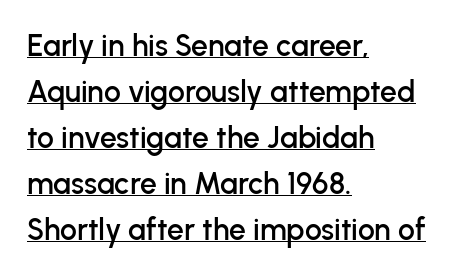
Q: Is the text italic (slanted)? A: No, it is upright.
Q: Is the typeface a serif or a sans-serif typeface? A: Sans-serif.
Q: Is the text underlined? A: Yes.
Q: How is the paragraph aligned? A: Left-aligned.
Q: Is the spacing between letters normal or unusually wide? A: Normal.
Q: Is the spacing between lines tight, normal or loose? A: Normal.
Q: Width (condensed, normal, or wide)? A: Normal.
Q: Stroke contrast? A: Low.
Q: x-height? A: Medium.
Q: Monospaced? A: No.
